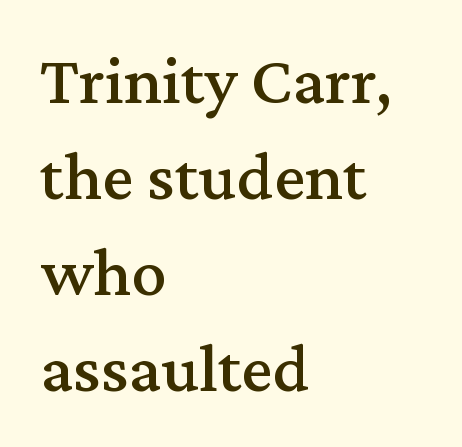
{"serif": "yes", "italic": "no", "width": "normal", "stroke_contrast": "medium", "x_height": "medium", "monospaced": "no", "underline": "no", "align": "left", "line_spacing": "normal", "line_spacing_ratio": 1.37, "letter_spacing": "normal", "letter_spacing_em": 0.0, "glyph_px": 70}
